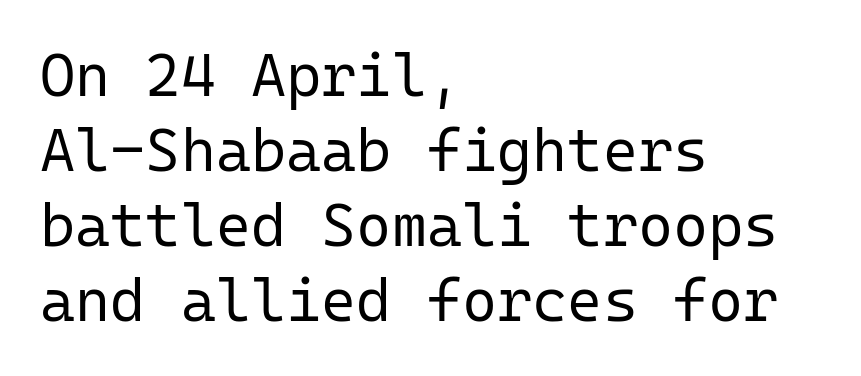
The image shows 60 px regular-weight sans-serif type, upright, monospaced; set left-aligned, normal line spacing (1.25x), normal letter spacing, not underlined; low stroke contrast and a medium x-height.
